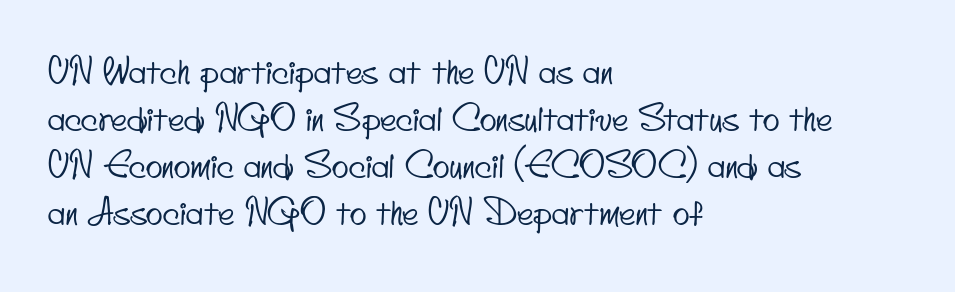
Each letter keeps its own natural width here, so spacing adapts to shape. Does the copy run flush right? No — it runs flush left. Reading down the column, the eye jumps a familiar distance to each next line. Inter-character spacing is left at the font's built-in metrics. Type without underlining. The font family rendered here belongs to the sans-serif group.
